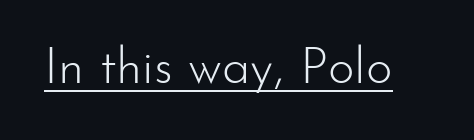
This rendering features underlined lettering. This sample uses plain, unmodified letter spacing. Think of a printed novel: that variable character pitch is what you see here. The typeface has the unassuming heft of standard copy or less.
